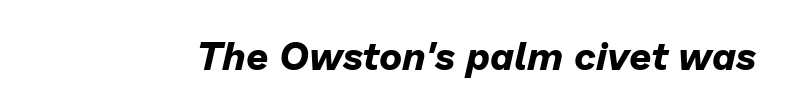
Character widths vary here, with narrow letters taking less room than wide ones. There is no visible air inserted between adjacent glyphs. A dark, heavy texture on the line: the type is bold. Unmarked baselines from the first word to the last.
